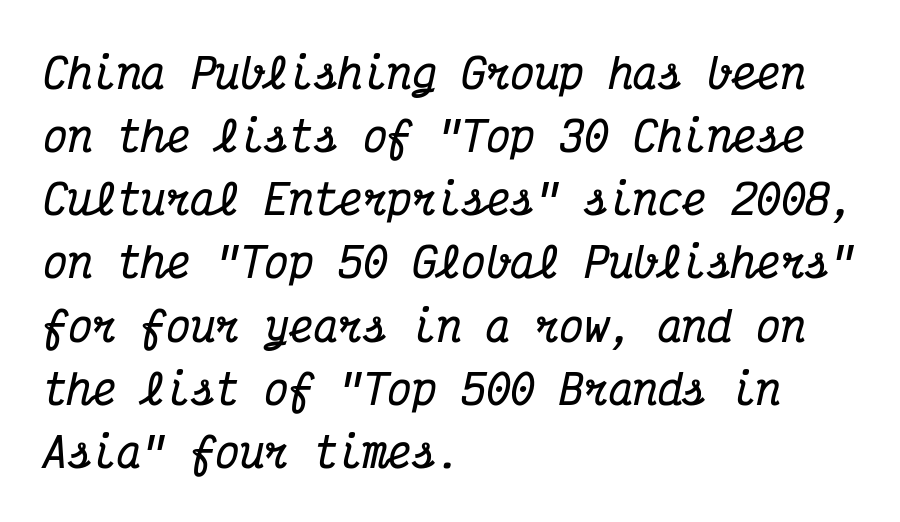
Q: Is the text bold? A: Yes.
Q: Is the text italic (slanted)? A: Yes, it leans right by about 12 degrees.
Q: Is the typeface a serif or a sans-serif typeface? A: Serif.
Q: Is the text underlined? A: No.
Q: How is the paragraph aligned? A: Left-aligned.
Q: Is the spacing between letters normal or unusually wide? A: Normal.
Q: Is the spacing between lines tight, normal or loose? A: Normal.
Q: Width (condensed, normal, or wide)? A: Condensed.
Q: Stroke contrast? A: Medium.
Q: x-height? A: Medium.
Q: Monospaced? A: Yes.
